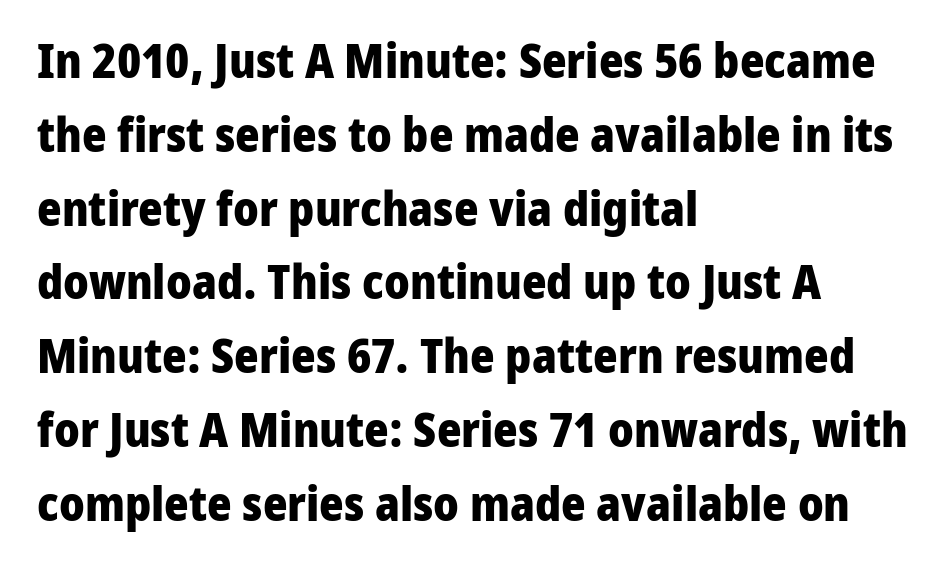
{"serif": "no", "italic": "no", "bold": "yes", "weight": "heavy", "width": "normal", "stroke_contrast": "low", "x_height": "medium", "monospaced": "no", "underline": "no", "align": "left", "line_spacing": "normal", "line_spacing_ratio": 1.57, "letter_spacing": "normal", "letter_spacing_em": 0.0, "glyph_px": 47}
